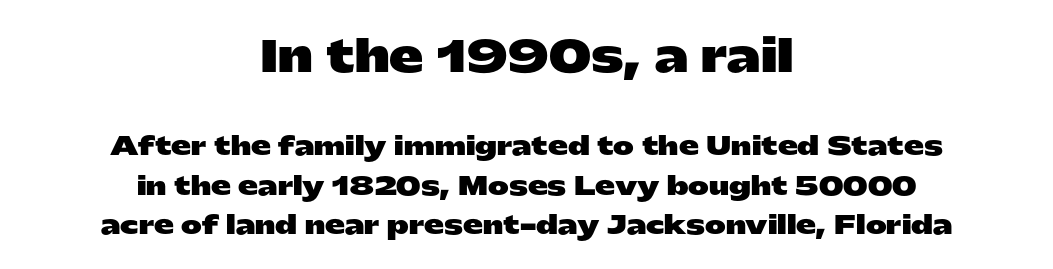
The image shows 43 px heavy, wide sans-serif type, upright; set centered, normal line spacing (1.58x), normal letter spacing, not underlined; the first (top) block is 1.72x larger; low stroke contrast and a medium x-height.
